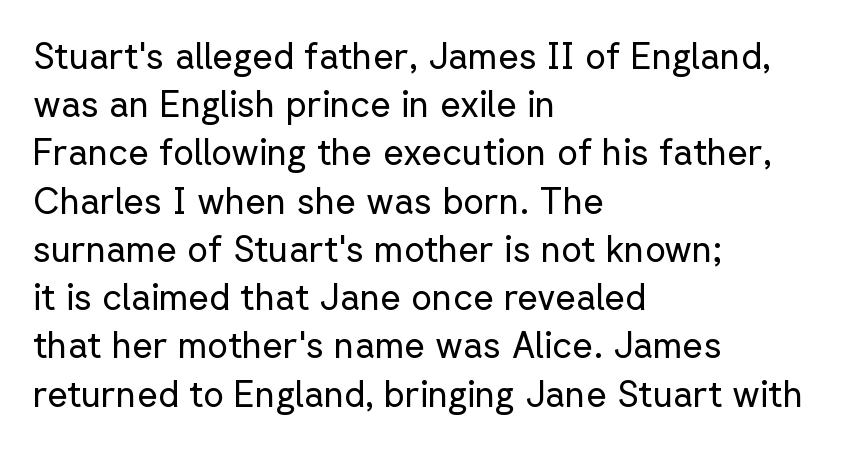
Q: Is the text bold? A: No.
Q: Is the text italic (slanted)? A: No, it is upright.
Q: Is the typeface a serif or a sans-serif typeface? A: Sans-serif.
Q: Is the text underlined? A: No.
Q: How is the paragraph aligned? A: Left-aligned.
Q: Is the spacing between letters normal or unusually wide? A: Normal.
Q: Is the spacing between lines tight, normal or loose? A: Normal.
Q: Width (condensed, normal, or wide)? A: Normal.
Q: Stroke contrast? A: Low.
Q: x-height? A: Medium.
Q: Monospaced? A: No.
